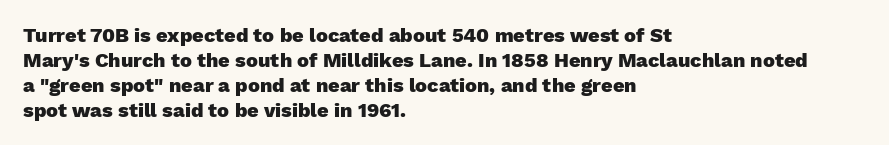
Q: Is the text bold? A: Yes.
Q: Is the text italic (slanted)? A: No, it is upright.
Q: Is the text underlined? A: No.
Q: How is the paragraph aligned? A: Left-aligned.
Q: Is the spacing between letters normal or unusually wide? A: Normal.
Q: Is the spacing between lines tight, normal or loose? A: Normal.
